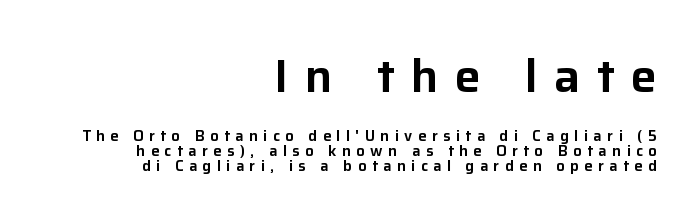
The tracking reads as deliberately expanded to a designer's eye. The vertical gap from one line to the next is small. Notice how the passage keeps a crisp vertical edge on the right only. The letters carry no serifs — their stems end cleanly without finishing strokes. Descenders hang freely into open space. Here the designer chose a conventional face with non-uniform glyph widths.
